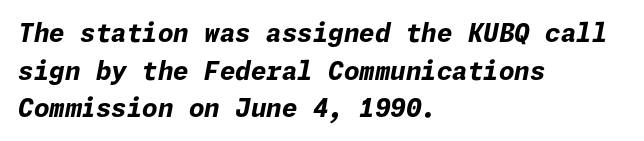
Every character sits at an angle, as italics do. Left-aligned paragraph, ragged on the right. How are the letters spaced? Ordinarily, with no added tracking. The space directly below the letters is spotless. Reading down the column, the eye jumps a familiar distance to each next line.
